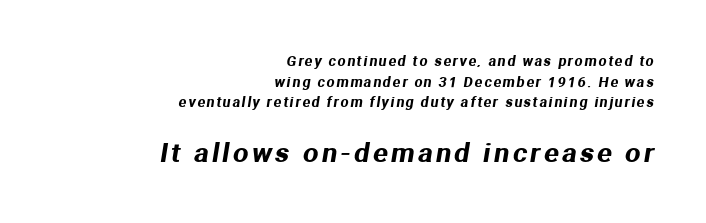
{"underline": "no", "align": "right", "line_spacing": "normal", "line_spacing_ratio": 1.47, "larger_block": "second", "size_ratio": 1.93, "glyph_px": 27}
